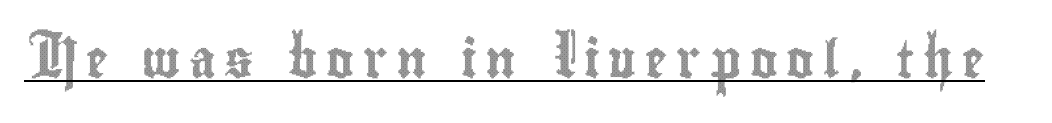
Q: Is the text italic (slanted)? A: No, it is upright.
Q: Is the text underlined? A: Yes.
Q: Is the spacing between letters normal or unusually wide? A: Unusually wide.
Q: Width (condensed, normal, or wide)? A: Condensed.
Q: x-height? A: Small.
Q: Monospaced? A: No.
